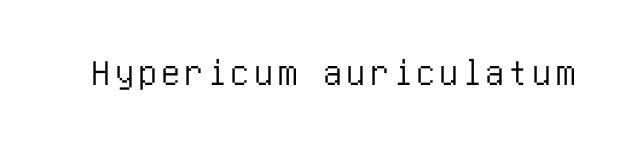
Q: Is the text italic (slanted)? A: No, it is upright.
Q: Is the typeface a serif or a sans-serif typeface? A: Sans-serif.
Q: Is the text underlined? A: No.
Q: Width (condensed, normal, or wide)? A: Condensed.
Q: Stroke contrast? A: Low.
Q: x-height? A: Large.
